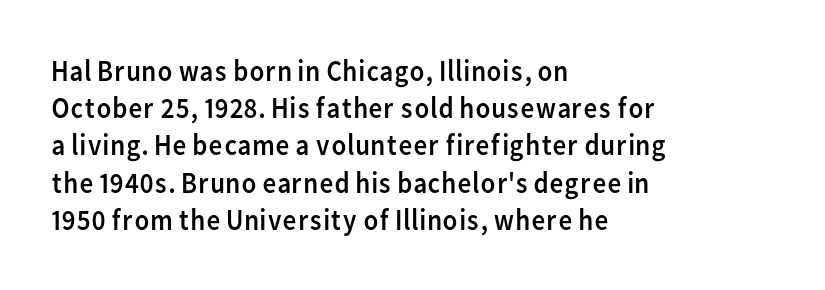
Q: Is the text bold? A: No.
Q: Is the text italic (slanted)? A: No, it is upright.
Q: Is the typeface a serif or a sans-serif typeface? A: Sans-serif.
Q: Is the text underlined? A: No.
Q: How is the paragraph aligned? A: Left-aligned.
Q: Is the spacing between letters normal or unusually wide? A: Normal.
Q: Width (condensed, normal, or wide)? A: Normal.
Q: Stroke contrast? A: Low.
Q: x-height? A: Medium.
Q: Monospaced? A: No.
